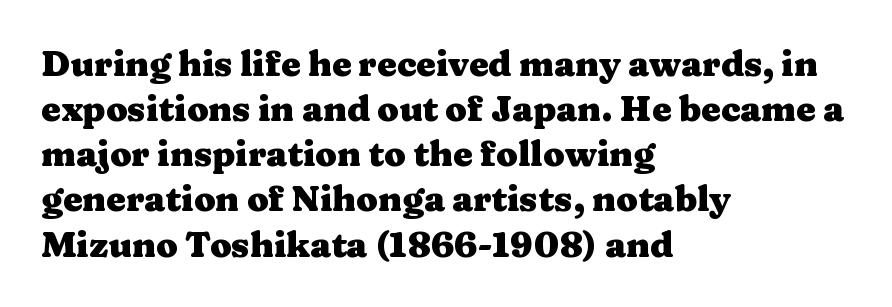
Students, note that the glyphs here touch the page at normal intervals. A clean baseline with only descenders dipping below it. Chunky letters — that's bold for sure. The vertical gap from one line to the next is medium. Quick note: not italic, upright.
